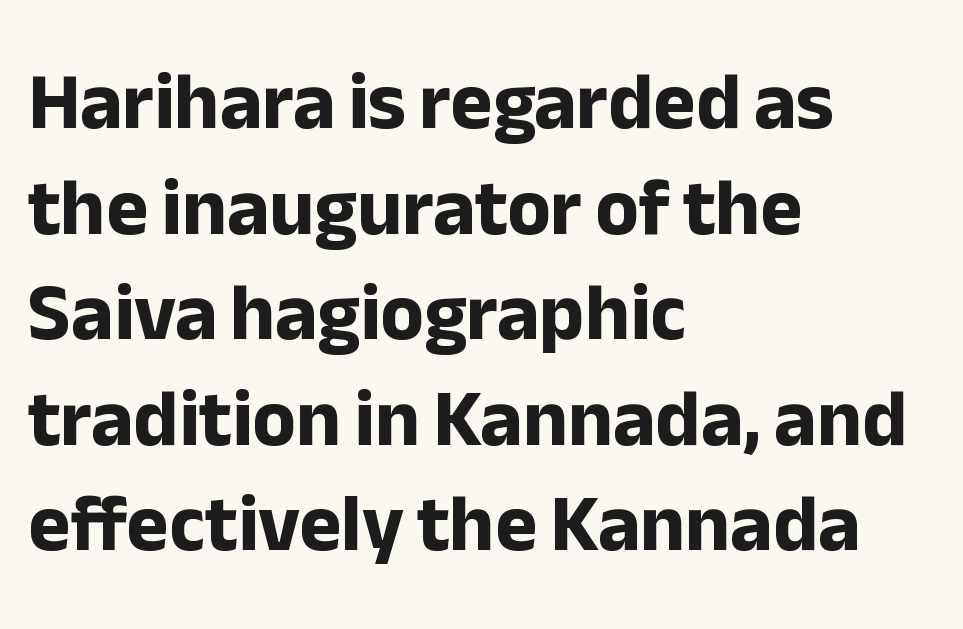
The image shows 80 px bold sans-serif type, upright; set left-aligned, normal line spacing (1.32x), normal letter spacing, not underlined; low stroke contrast and a medium x-height.
